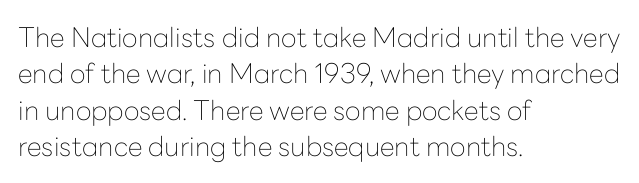
Upright lettering throughout. Reading down the column, the eye jumps a familiar distance to each next line. The typesetting does not lean heavy: it is not bold. Horizontal alignment here is leftward, the default for most running prose. The space directly below the letters is spotless. Glyph-to-glyph distance matches everyday printed text.
